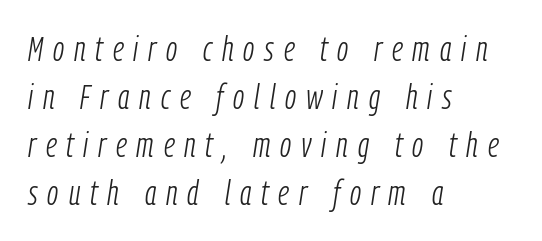
The image shows 34 px light, condensed type, italic (leaning right); set left-aligned, normal line spacing (1.41x), unusually wide letter spacing (+0.29 em), not underlined; low stroke contrast and a medium x-height.
